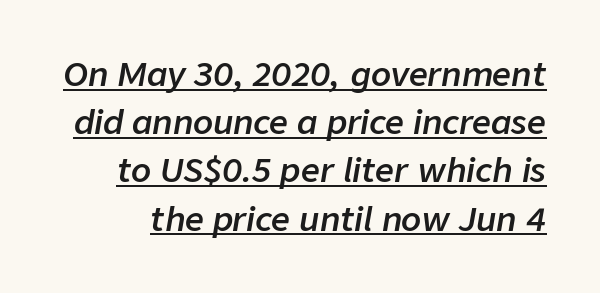
{"italic": "yes", "lean": "right", "slant_degrees": 9, "bold": "semi", "weight": "semibold", "width": "normal", "stroke_contrast": "low", "x_height": "medium", "monospaced": "no", "underline": "yes", "line_spacing": "normal", "line_spacing_ratio": 1.46, "letter_spacing": "normal", "letter_spacing_em": 0.0, "glyph_px": 33}
